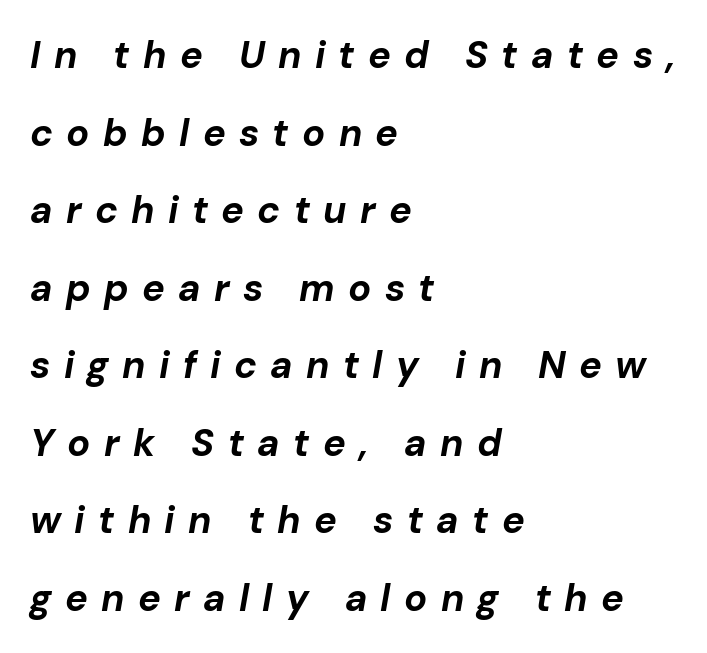
Q: Is the text bold? A: Yes.
Q: Is the text italic (slanted)? A: Yes, it leans right by about 10 degrees.
Q: Is the text underlined? A: No.
Q: How is the paragraph aligned? A: Left-aligned.
Q: Is the spacing between letters normal or unusually wide? A: Unusually wide.
Q: Is the spacing between lines tight, normal or loose? A: Loose.
Q: Width (condensed, normal, or wide)? A: Normal.
Q: Stroke contrast? A: Low.
Q: x-height? A: Medium.
Q: Monospaced? A: No.
